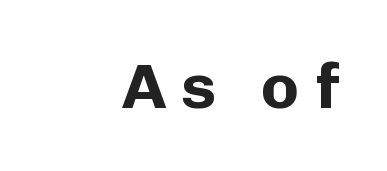
The image shows 64 px bold sans-serif type, upright; set right-aligned, unusually wide letter spacing (+0.24 em), not underlined; low stroke contrast and a medium x-height.
